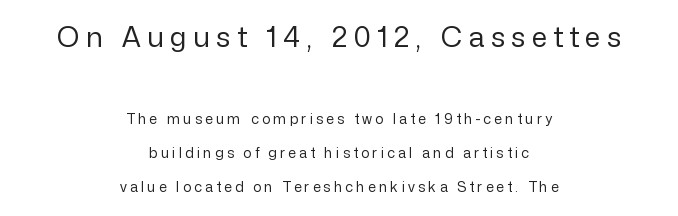
Display-style spreading of the glyphs; the letterfit is very open. Rows of type keep a wide berth in the vertical direction. Compared with a flush-left layout, this one balances lines on the center instead. The letters stand straight up with perfectly vertical stems. Classification — sans serif. Summary of weight: not heavy and not bold.
